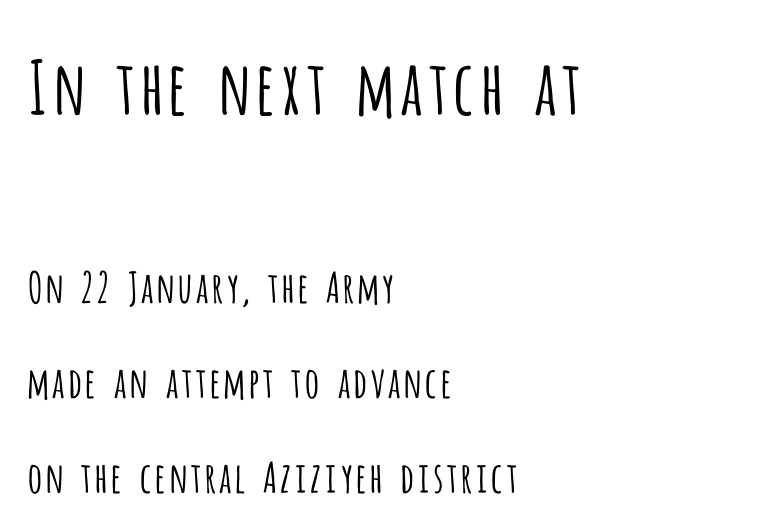
The image shows 74 px light, condensed sans-serif type, upright; set left-aligned, loose line spacing (2.26x), normal letter spacing, not underlined; the first (top) block is 1.76x larger; low stroke contrast and a large x-height.
